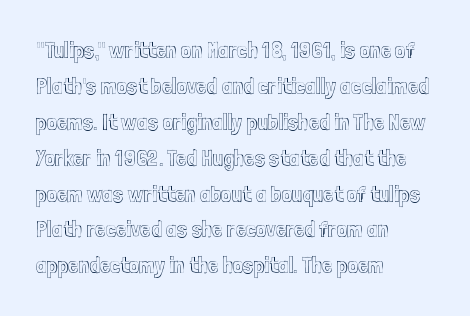
The image shows 23 px text type, upright; set left-aligned, normal line spacing (1.56x), normal letter spacing, not underlined.
